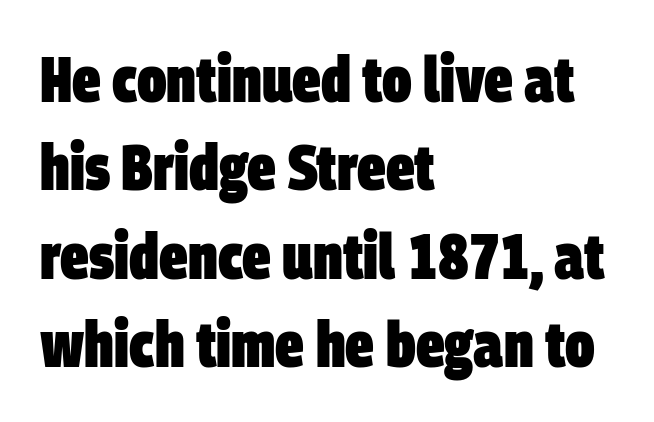
Is there much room between lines? A standard amount, neither cramped nor airy. The designer went with a sans here, leaving each stem footless. The foot of each line stays bare and open. Summary of weight: heavy, a full bold. The rendering uses natural spacing where letterforms have individual widths.
